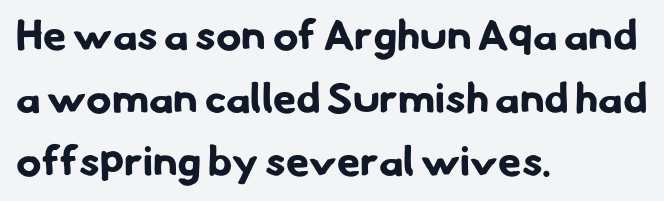
Casual observation: everything's shoved over to the left. Each letter keeps its own natural width here, so spacing adapts to shape. On the weight axis this lands at bold, roughly 700. The gap between lines stays unmarked.
